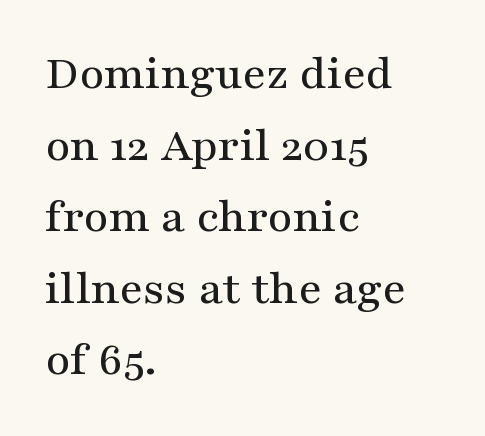
The image shows 48 px wide serif type, upright; set left-aligned, normal line spacing (1.49x), normal letter spacing, not underlined; medium stroke contrast and a medium x-height.
